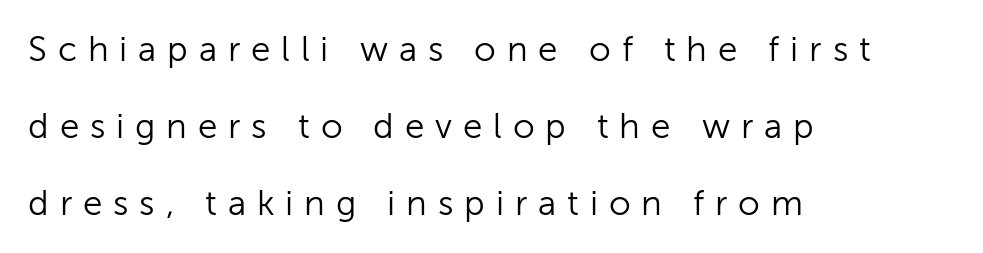
The image shows 35 px light sans-serif type, upright; set left-aligned, loose line spacing (2.2x), unusually wide letter spacing (+0.31 em), not underlined; low stroke contrast and a medium x-height.
